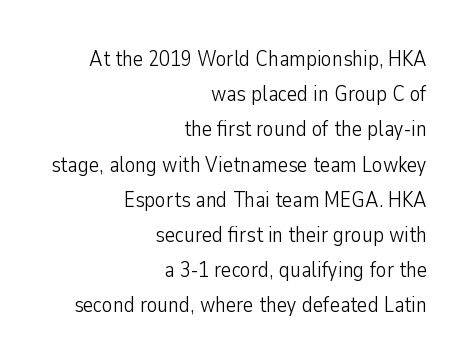
Check under the words: just untouched page. The letters stand straight up with perfectly vertical stems. Every row of glyphs terminates at an identical x-position on the right. Honestly, the row spacing looks completely unremarkable. Weight: in the light-to-regular range.
